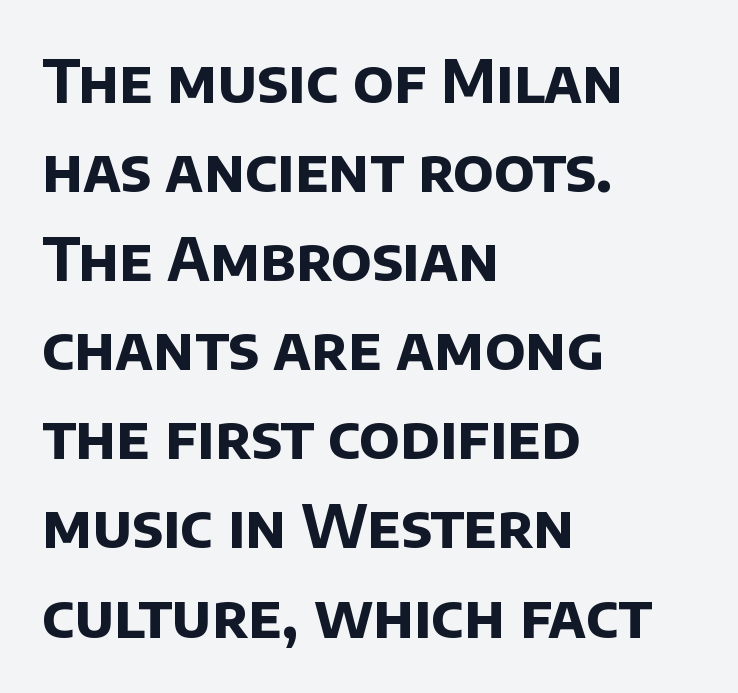
{"serif": "no", "bold": "yes", "weight": "bold", "width": "normal", "stroke_contrast": "low", "x_height": "large", "monospaced": "no", "underline": "no", "align": "left", "line_spacing": "normal", "line_spacing_ratio": 1.51, "letter_spacing": "normal", "letter_spacing_em": 0.0, "glyph_px": 59}
